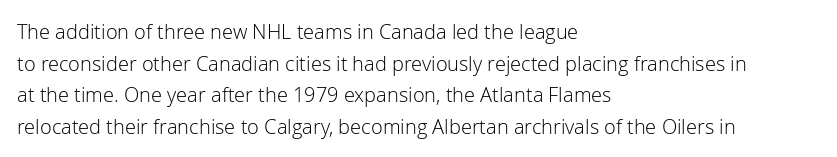
Q: Is the text bold? A: No.
Q: Is the text italic (slanted)? A: No, it is upright.
Q: Is the text underlined? A: No.
Q: How is the paragraph aligned? A: Left-aligned.
Q: Is the spacing between letters normal or unusually wide? A: Normal.
Q: Is the spacing between lines tight, normal or loose? A: Normal.
